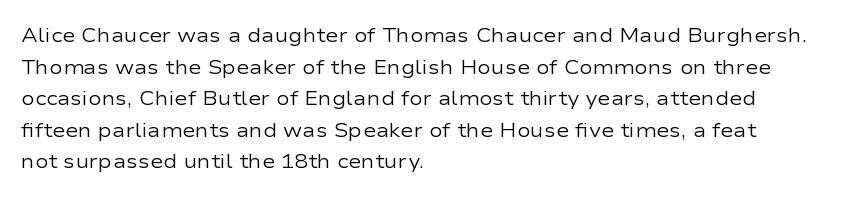
The image shows 20 px text type, upright; set left-aligned, normal line spacing (1.58x), normal letter spacing, not underlined.
